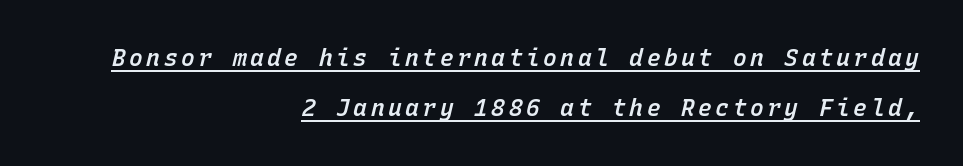
The image shows 23 px text type, italic (leaning right); set right-aligned, loose line spacing (2.17x), underlined.
